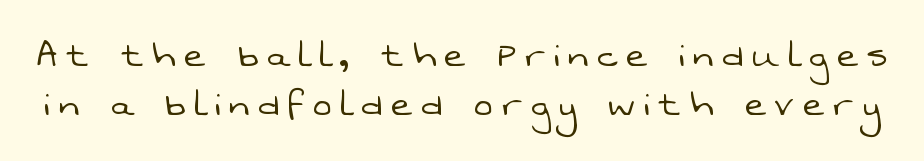
The image shows 45 px light sans-serif type; set tight line spacing (1.09x), unusually wide letter spacing (+0.2 em), not underlined; low stroke contrast and a medium x-height.
